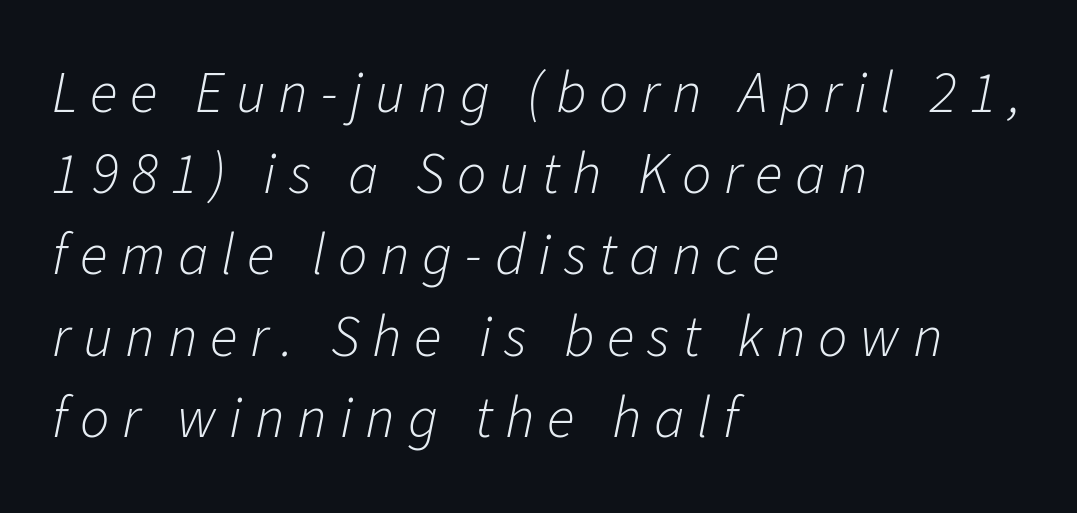
Q: Is the text bold? A: No.
Q: Is the text italic (slanted)? A: Yes, it leans right by about 11 degrees.
Q: Is the text underlined? A: No.
Q: How is the paragraph aligned? A: Left-aligned.
Q: Is the spacing between letters normal or unusually wide? A: Unusually wide.
Q: Is the spacing between lines tight, normal or loose? A: Normal.
Q: Width (condensed, normal, or wide)? A: Normal.
Q: Stroke contrast? A: Low.
Q: x-height? A: Medium.
Q: Monospaced? A: No.
